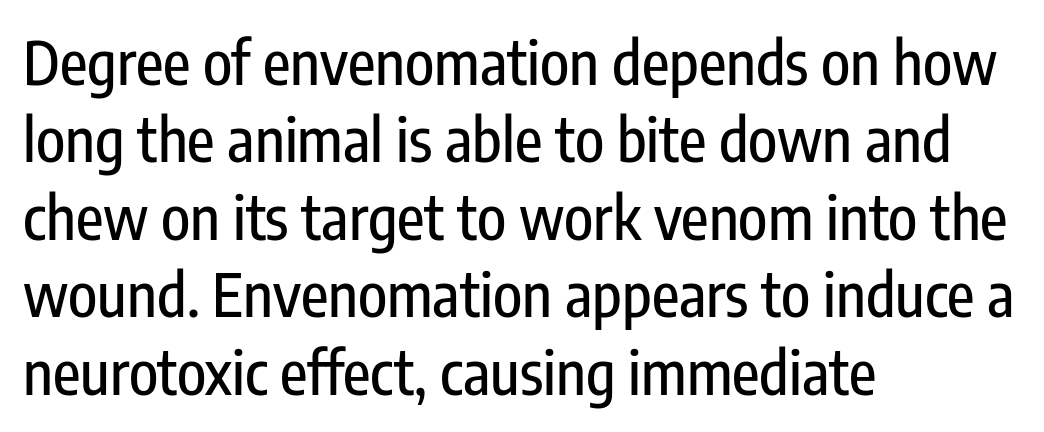
The image shows 60 px condensed sans-serif type, upright; set left-aligned, normal line spacing (1.29x), normal letter spacing, not underlined; low stroke contrast and a medium x-height.
